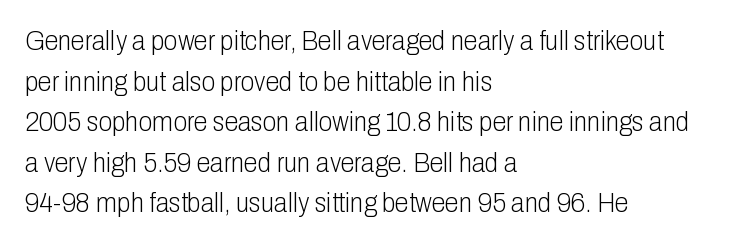
{"serif": "no", "italic": "no", "bold": "no", "weight": "light", "width": "condensed", "stroke_contrast": "low", "x_height": "medium", "monospaced": "no", "underline": "no", "align": "left", "line_spacing": "normal", "line_spacing_ratio": 1.45, "letter_spacing": "normal", "letter_spacing_em": 0.0, "glyph_px": 28}
